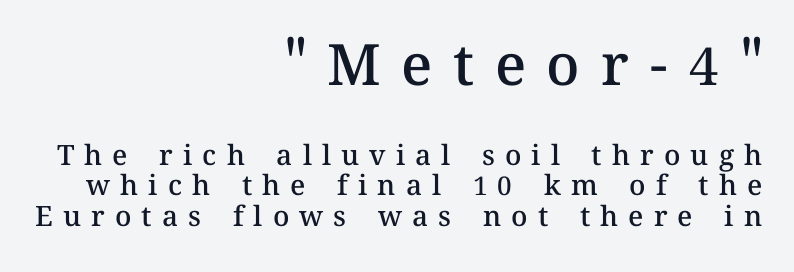
The image shows 57 px semibold type, upright; set right-aligned, tight line spacing (1.08x), unusually wide letter spacing (+0.36 em), not underlined; the first (top) block is 2.04x larger; medium stroke contrast and a medium x-height.
